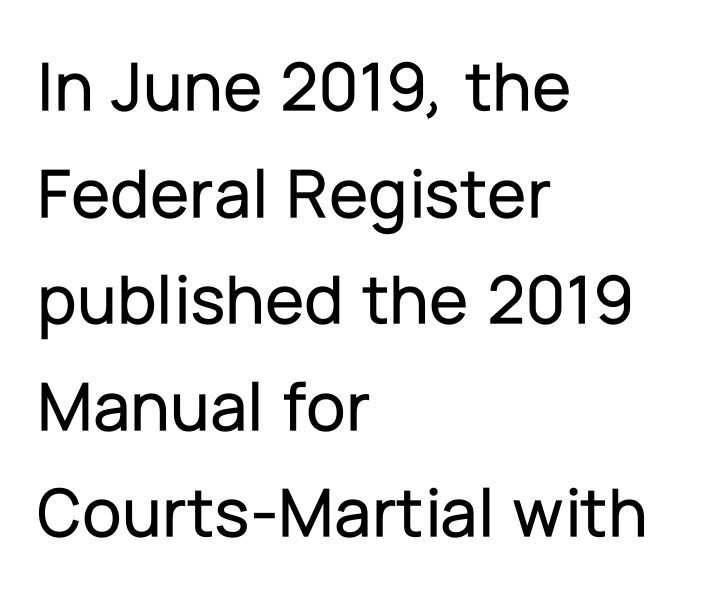
Each line starts at the same left margin while the right side varies. The face used here is a sans, in the tradition of grotesques and geometrics. Beneath every word, the page is bare. Proportional: the letters do not fall into vertical columns. The letters stand straight up with perfectly vertical stems.
